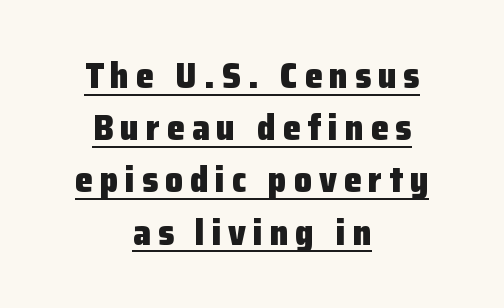
Q: Is the text bold? A: Yes.
Q: Is the text italic (slanted)? A: No, it is upright.
Q: Is the typeface a serif or a sans-serif typeface? A: Sans-serif.
Q: Is the text underlined? A: Yes.
Q: How is the paragraph aligned? A: Centered.
Q: Is the spacing between lines tight, normal or loose? A: Normal.
Q: Width (condensed, normal, or wide)? A: Normal.
Q: Stroke contrast? A: Low.
Q: x-height? A: Medium.
Q: Monospaced? A: No.
